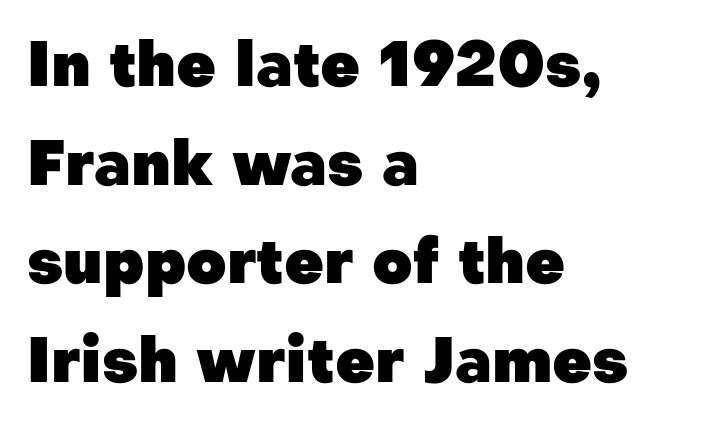
Just letters on the line, the space beneath them empty. The characters look thick and weighty, a clear bold. Posture: straight, roman, zero tilt. Note the varied advance widths — an 'i' is clearly narrower than an 'm'. Leading: standard. Nobody touched the tracking dial on this one.
